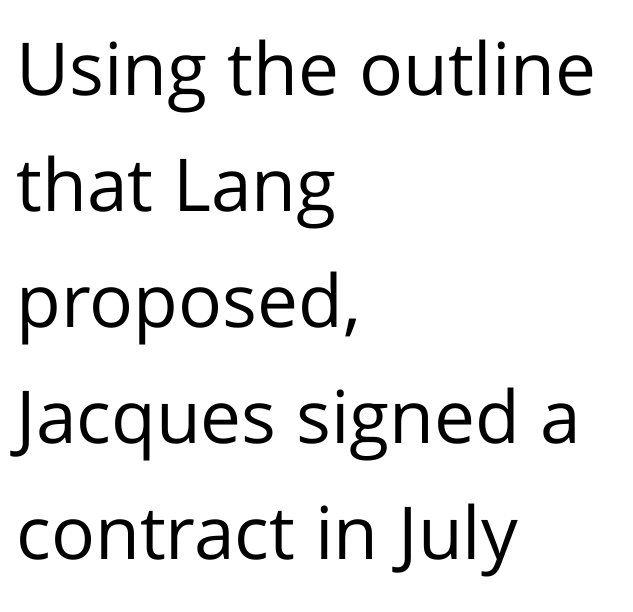
The image shows 73 px regular-weight sans-serif type, upright; set left-aligned, normal line spacing (1.59x), normal letter spacing, not underlined; low stroke contrast and a medium x-height.
